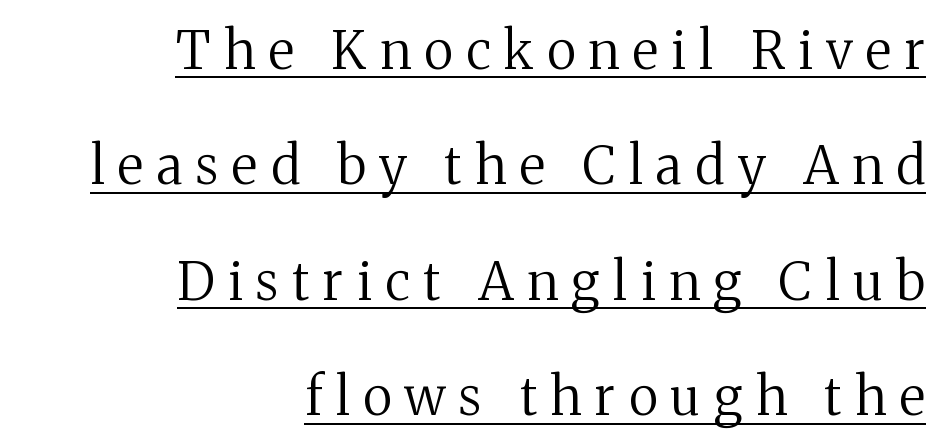
The face looks like a standard text weight, possibly lighter. Line endings align vertically; line beginnings do not. Successive baselines arrive slowly, with a big drop between each. The lettering is marked with a stroke running underneath it.
